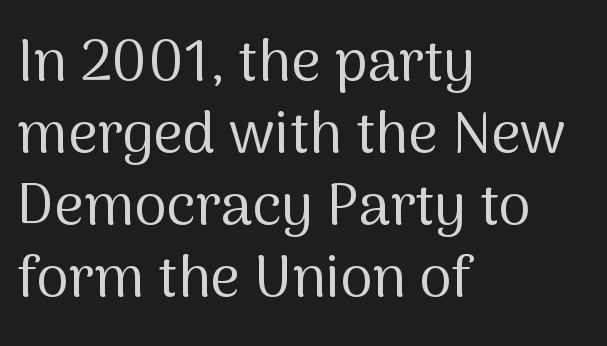
Q: Is the text bold? A: No.
Q: Is the text italic (slanted)? A: No, it is upright.
Q: Is the typeface a serif or a sans-serif typeface? A: Sans-serif.
Q: Is the text underlined? A: No.
Q: How is the paragraph aligned? A: Left-aligned.
Q: Is the spacing between letters normal or unusually wide? A: Normal.
Q: Width (condensed, normal, or wide)? A: Normal.
Q: Stroke contrast? A: Medium.
Q: x-height? A: Medium.
Q: Monospaced? A: No.
